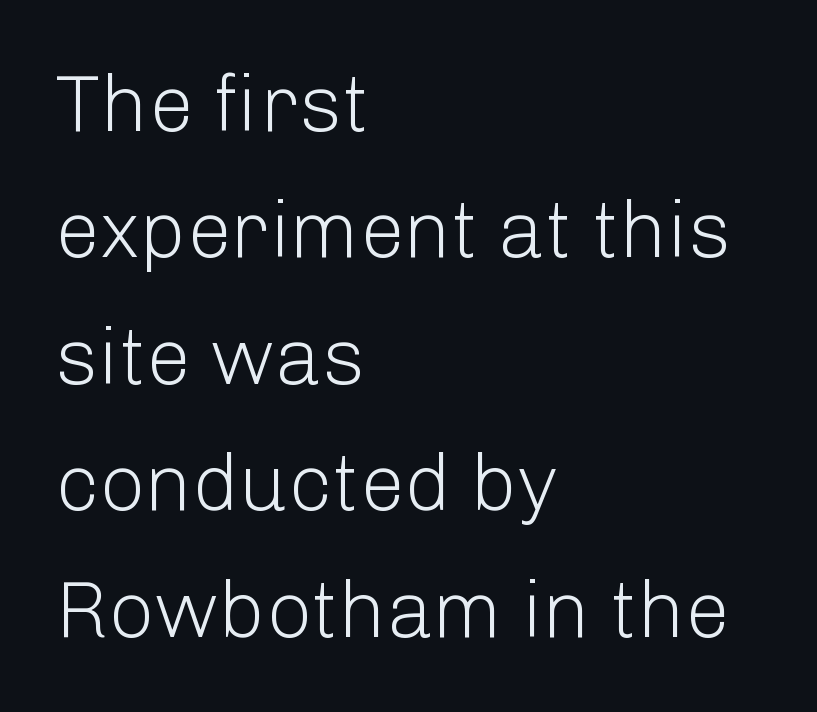
The image shows 80 px light sans-serif type, upright; set left-aligned, normal line spacing (1.58x), normal letter spacing, not underlined; low stroke contrast and a medium x-height.
